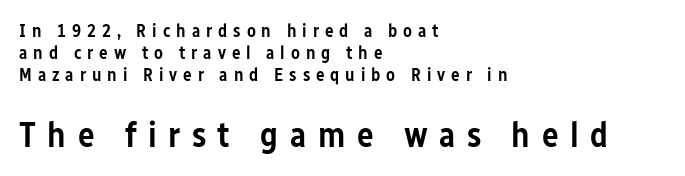
{"serif": "no", "italic": "no", "bold": "semi", "weight": "semibold", "width": "condensed", "stroke_contrast": "low", "x_height": "medium", "monospaced": "no", "underline": "no", "align": "left", "line_spacing_ratio": 1.23, "letter_spacing": "wide", "letter_spacing_em": 0.33, "larger_block": "second", "size_ratio": 1.94, "glyph_px": 35}
